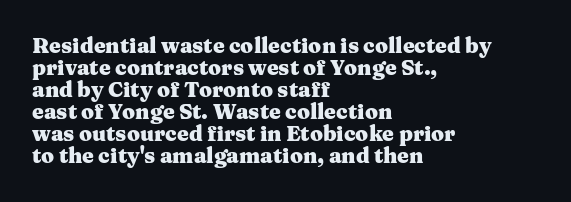
{"italic": "no", "bold": "yes", "underline": "no", "align": "left", "line_spacing": "tight", "line_spacing_ratio": 1.05, "letter_spacing": "normal", "letter_spacing_em": 0.0, "glyph_px": 21}
